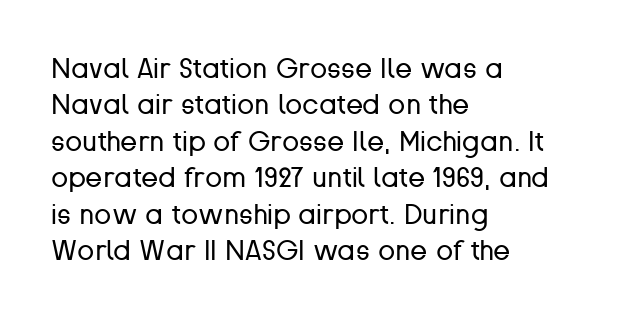
{"serif": "no", "italic": "no", "bold": "no", "weight": "regular", "width": "normal", "stroke_contrast": "low", "x_height": "medium", "monospaced": "no", "underline": "no", "align": "left", "line_spacing": "normal", "line_spacing_ratio": 1.3, "letter_spacing": "normal", "letter_spacing_em": 0.0, "glyph_px": 28}
